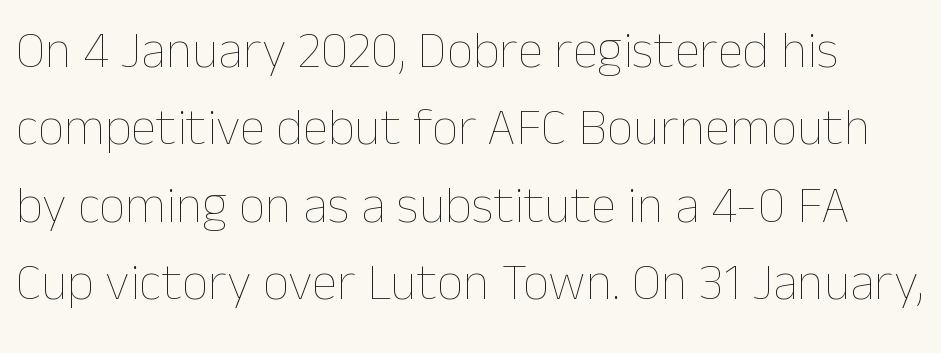
Q: Is the text bold? A: No.
Q: Is the text italic (slanted)? A: No, it is upright.
Q: Is the text underlined? A: No.
Q: Is the spacing between letters normal or unusually wide? A: Normal.
Q: Is the spacing between lines tight, normal or loose? A: Normal.
Q: Width (condensed, normal, or wide)? A: Normal.
Q: Stroke contrast? A: Low.
Q: x-height? A: Medium.
Q: Monospaced? A: No.
